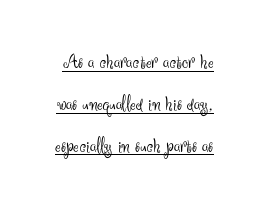
{"italic": "no", "bold": "no", "underline": "yes", "line_spacing": "loose", "line_spacing_ratio": 1.99, "letter_spacing": "normal", "letter_spacing_em": 0.0, "glyph_px": 21}
